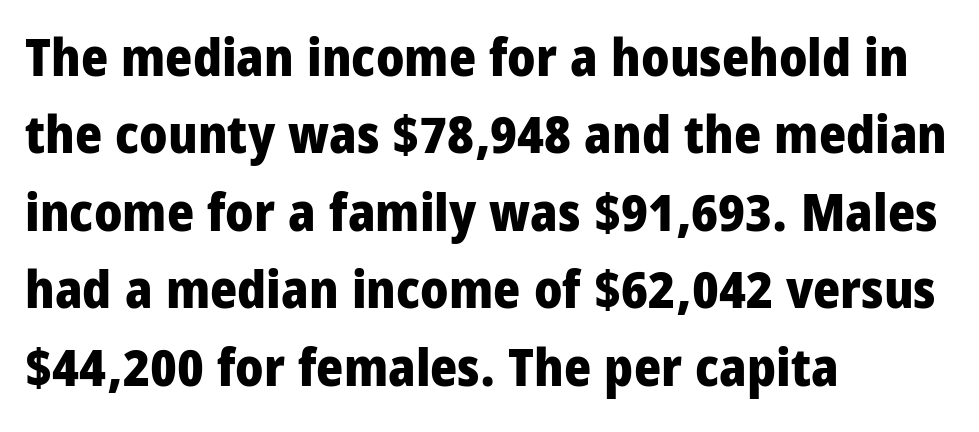
The image shows 52 px heavy, condensed sans-serif type, upright; set left-aligned, normal line spacing (1.49x), normal letter spacing, not underlined; low stroke contrast and a large x-height.
